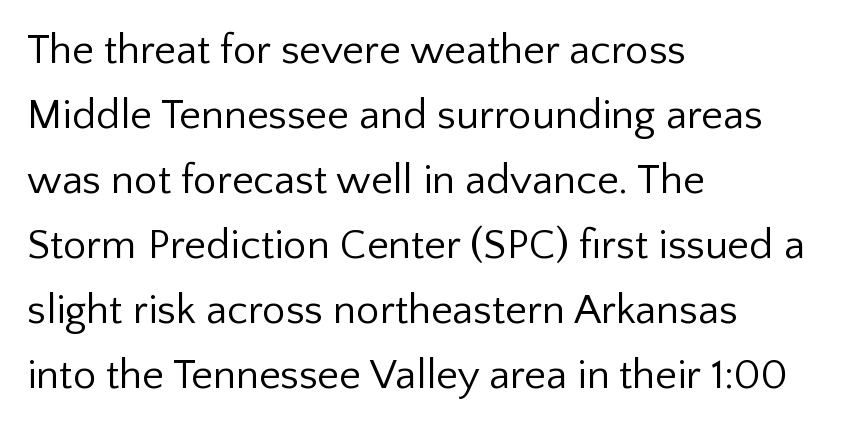
{"serif": "no", "italic": "no", "bold": "no", "weight": "regular", "width": "normal", "stroke_contrast": "low", "x_height": "medium", "monospaced": "no", "underline": "no", "align": "left", "line_spacing": "normal", "line_spacing_ratio": 1.55, "letter_spacing": "normal", "letter_spacing_em": 0.0, "glyph_px": 42}
